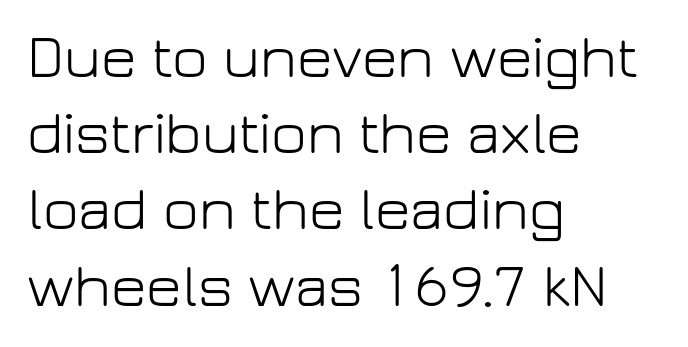
Q: Is the text bold? A: No.
Q: Is the text italic (slanted)? A: No, it is upright.
Q: Is the typeface a serif or a sans-serif typeface? A: Sans-serif.
Q: Is the text underlined? A: No.
Q: How is the paragraph aligned? A: Left-aligned.
Q: Is the spacing between letters normal or unusually wide? A: Normal.
Q: Is the spacing between lines tight, normal or loose? A: Normal.
Q: Width (condensed, normal, or wide)? A: Normal.
Q: Stroke contrast? A: Low.
Q: x-height? A: Medium.
Q: Monospaced? A: No.
